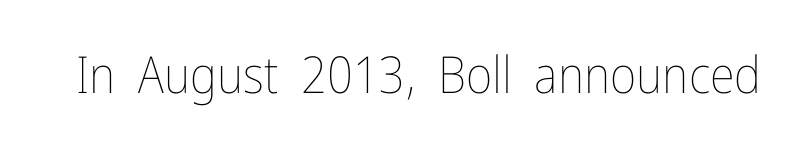
{"italic": "no", "bold": "no", "weight": "thin", "width": "condensed", "stroke_contrast": "low", "x_height": "medium", "monospaced": "no", "underline": "no", "letter_spacing": "normal", "letter_spacing_em": 0.0, "glyph_px": 51}
